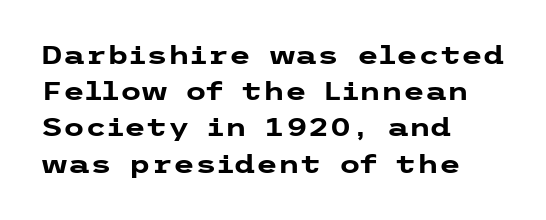
Q: Is the text bold? A: Yes.
Q: Is the text italic (slanted)? A: No, it is upright.
Q: Is the text underlined? A: No.
Q: How is the paragraph aligned? A: Left-aligned.
Q: Is the spacing between letters normal or unusually wide? A: Normal.
Q: Is the spacing between lines tight, normal or loose? A: Normal.
